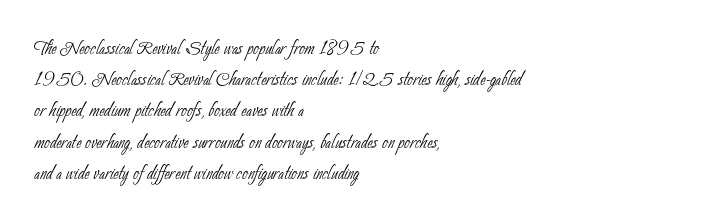
The passage shown is not bold in any degree. Rule under the text: the space is simply empty. Rows of type keep a routine distance in the vertical direction. Short note: letters normally spaced. The lines are quadded left.
